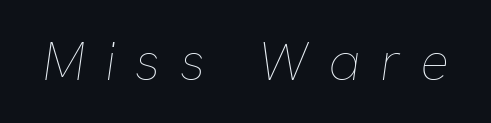
{"italic": "yes", "lean": "right", "slant_degrees": 8, "bold": "no", "weight": "thin", "width": "normal", "stroke_contrast": "low", "x_height": "medium", "monospaced": "no", "underline": "no", "letter_spacing": "wide", "letter_spacing_em": 0.36, "glyph_px": 54}
